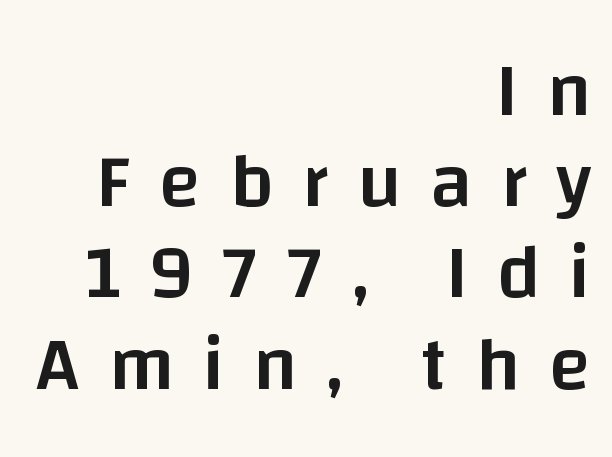
Q: Is the text bold? A: Semi-bold.
Q: Is the text italic (slanted)? A: No, it is upright.
Q: Is the typeface a serif or a sans-serif typeface? A: Sans-serif.
Q: Is the text underlined? A: No.
Q: How is the paragraph aligned? A: Right-aligned.
Q: Is the spacing between letters normal or unusually wide? A: Unusually wide.
Q: Width (condensed, normal, or wide)? A: Normal.
Q: Stroke contrast? A: Low.
Q: x-height? A: Large.
Q: Monospaced? A: No.
